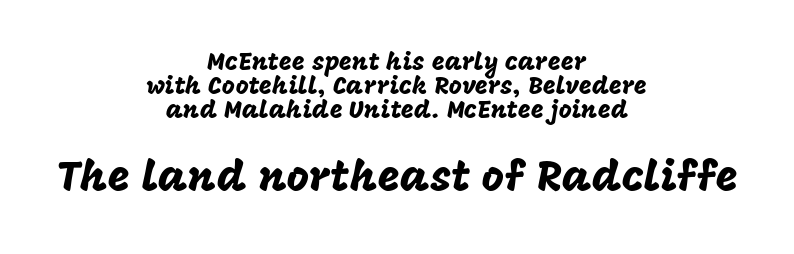
The image shows 43 px sans-serif type; set centered, tight line spacing (0.97x), normal letter spacing, not underlined; the second (bottom) block is 1.72x larger; low stroke contrast and a large x-height.
